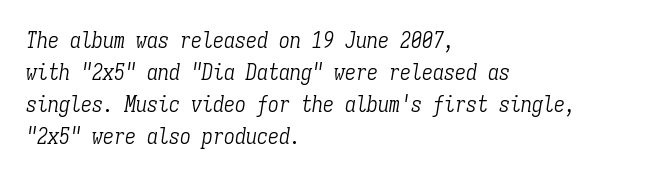
Q: Is the text bold? A: No.
Q: Is the text italic (slanted)? A: Yes, it leans right by about 9 degrees.
Q: Is the text underlined? A: No.
Q: How is the paragraph aligned? A: Left-aligned.
Q: Is the spacing between letters normal or unusually wide? A: Normal.
Q: Is the spacing between lines tight, normal or loose? A: Normal.
